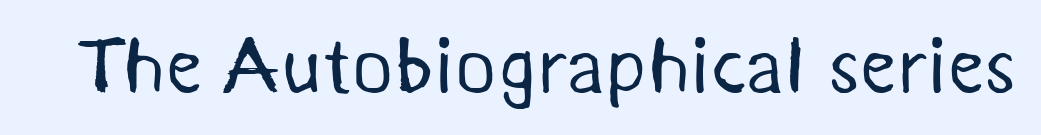
Nobody touched the tracking dial on this one. Stroke terminals: plain, sans-serif. The weight would be labelled regular, book, light, or lighter still. The words here are not underlined.
